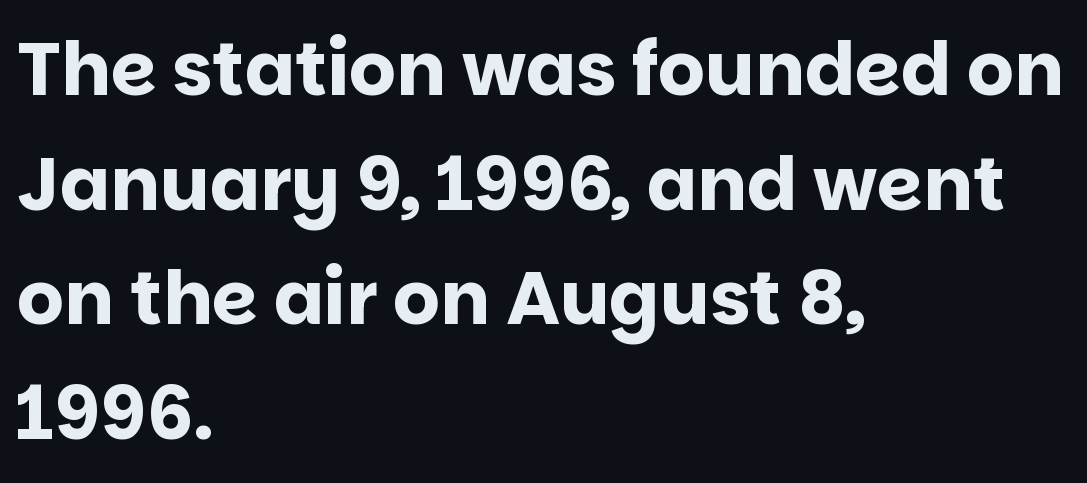
The image shows 74 px bold sans-serif type, upright; set left-aligned, normal line spacing (1.55x), normal letter spacing, not underlined; low stroke contrast and a large x-height.
